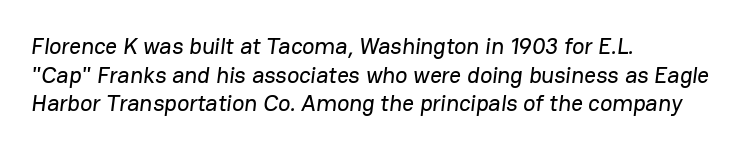
Q: Is the text underlined? A: No.
Q: How is the paragraph aligned? A: Left-aligned.
Q: Is the spacing between letters normal or unusually wide? A: Normal.
Q: Is the spacing between lines tight, normal or loose? A: Normal.
